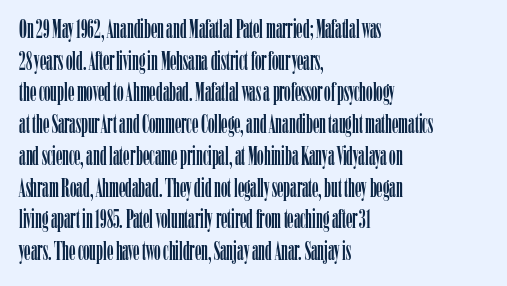
The image shows 26 px text type, upright; set left-aligned, line spacing 1.22x, normal letter spacing, not underlined.
